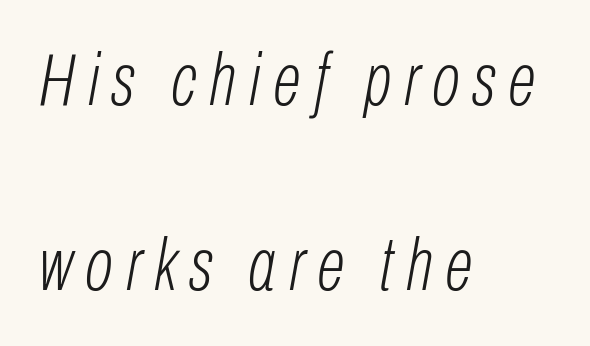
Q: Is the text bold? A: No.
Q: Is the text italic (slanted)? A: Yes, it leans right by about 10 degrees.
Q: Is the text underlined? A: No.
Q: How is the paragraph aligned? A: Left-aligned.
Q: Is the spacing between lines tight, normal or loose? A: Loose.
Q: Width (condensed, normal, or wide)? A: Condensed.
Q: Stroke contrast? A: Low.
Q: x-height? A: Medium.
Q: Monospaced? A: No.
